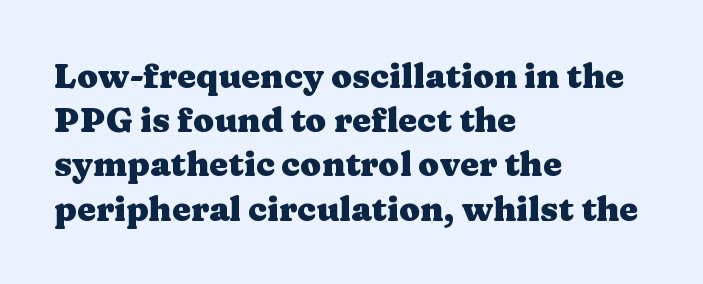
The space beneath each line is pristine and unruled. Small tapered or slab feet sit at the stroke ends, so this counts as serif. This is the regular roman posture of the typeface. I'd describe the lettering as bold — thick and assertive.
